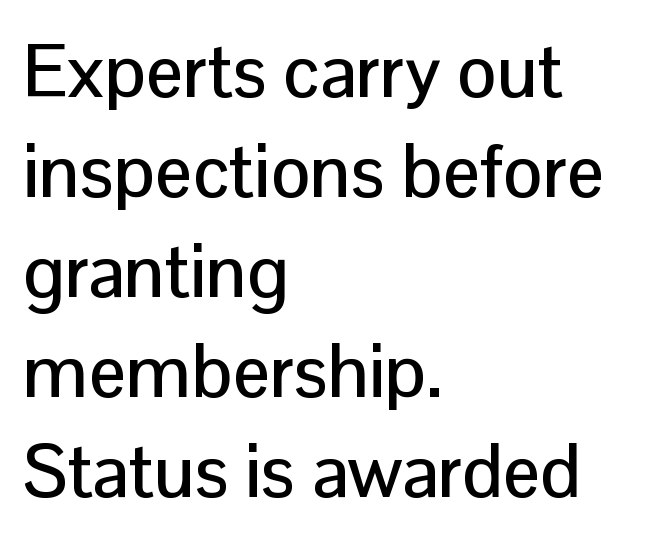
Spacing between characters is what you'd get straight out of the box. The characters display no serif detailing; their extremities are plain. The passage shown is typed in a proportional face where columns would drift. A clean baseline with only descenders dipping below it. You can tell it's not italic because the verticals are truly vertical.
